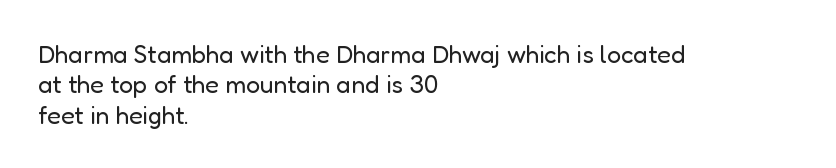
Q: Is the text bold? A: No.
Q: Is the text italic (slanted)? A: No, it is upright.
Q: Is the text underlined? A: No.
Q: How is the paragraph aligned? A: Left-aligned.
Q: Is the spacing between letters normal or unusually wide? A: Normal.
